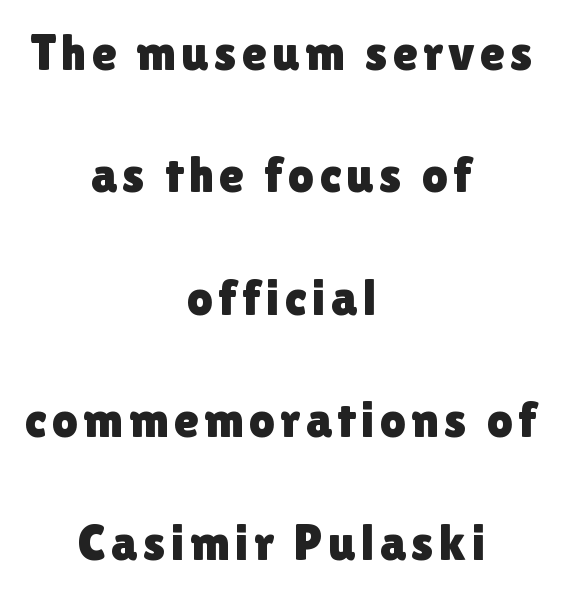
{"serif": "no", "italic": "no", "width": "normal", "x_height": "medium", "monospaced": "no", "underline": "no", "align": "center", "line_spacing": "loose", "line_spacing_ratio": 2.4, "glyph_px": 51}
